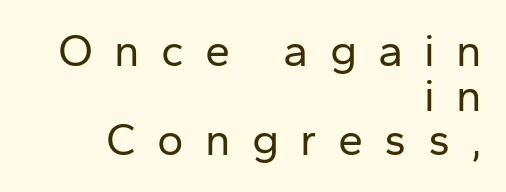
{"serif": "no", "italic": "no", "bold": "no", "weight": "regular", "width": "normal", "stroke_contrast": "low", "x_height": "medium", "monospaced": "no", "underline": "no", "align": "right", "line_spacing": "tight", "line_spacing_ratio": 0.99, "letter_spacing": "wide", "letter_spacing_em": 0.47, "glyph_px": 45}
